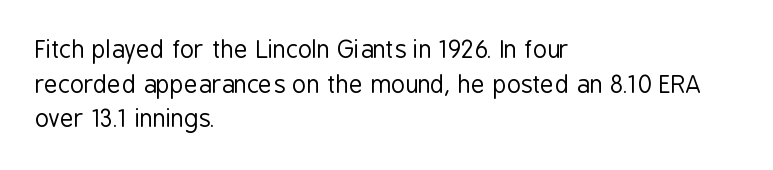
The image shows 24 px text type, upright; set left-aligned, normal line spacing (1.44x), normal letter spacing, not underlined.
